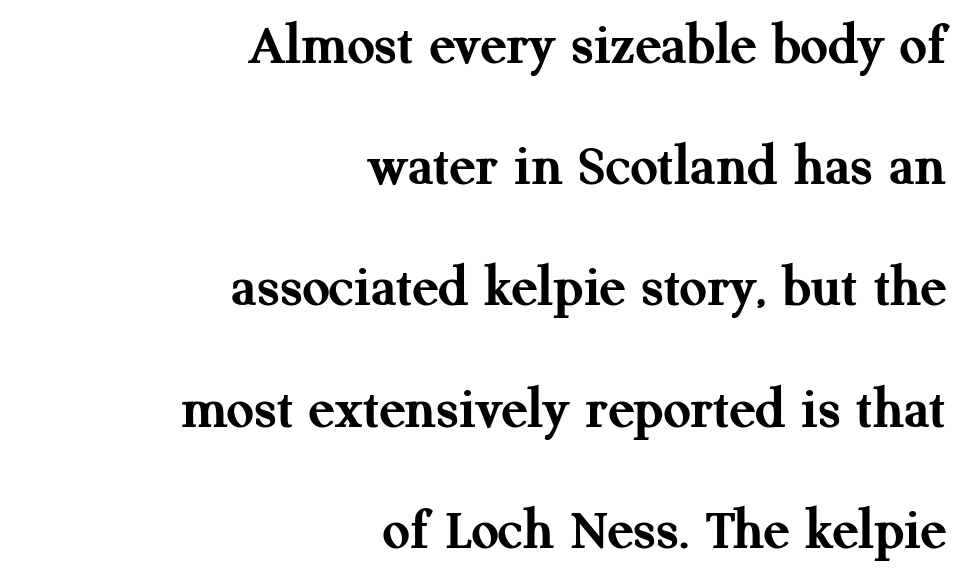
{"serif": "yes", "italic": "no", "bold": "yes", "weight": "semibold", "width": "normal", "stroke_contrast": "medium", "x_height": "medium", "monospaced": "no", "underline": "no", "align": "right", "line_spacing": "loose", "line_spacing_ratio": 2.02, "letter_spacing": "normal", "letter_spacing_em": 0.0, "glyph_px": 60}
